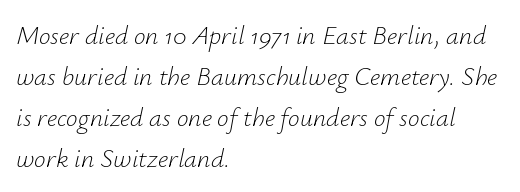
The image shows 26 px text type, italic (leaning right); set left-aligned, normal line spacing (1.58x), normal letter spacing, not underlined.
